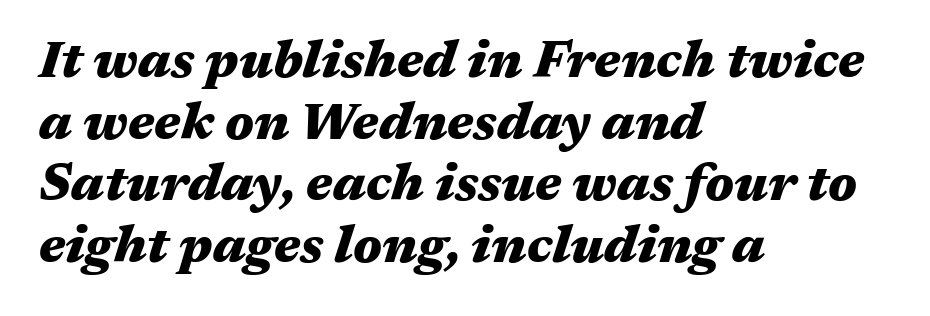
Q: Is the text bold? A: Yes.
Q: Is the text italic (slanted)? A: Yes, it leans right by about 17 degrees.
Q: Is the text underlined? A: No.
Q: How is the paragraph aligned? A: Left-aligned.
Q: Is the spacing between letters normal or unusually wide? A: Normal.
Q: Width (condensed, normal, or wide)? A: Wide.
Q: Stroke contrast? A: Medium.
Q: x-height? A: Medium.
Q: Monospaced? A: No.
